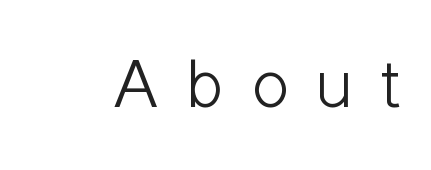
{"serif": "no", "italic": "no", "bold": "no", "weight": "light", "width": "condensed", "stroke_contrast": "low", "x_height": "medium", "monospaced": "no", "underline": "no", "letter_spacing": "wide", "letter_spacing_em": 0.38, "glyph_px": 71}
